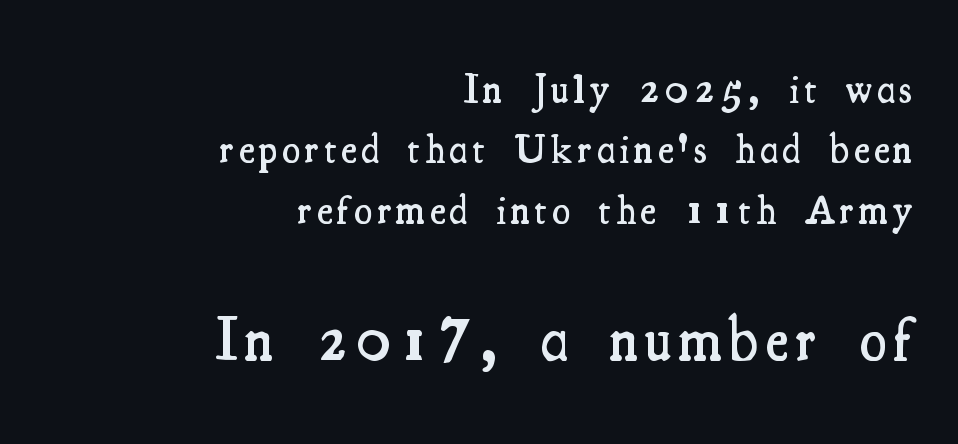
The image shows 61 px semibold, condensed serif type, upright; set right-aligned, normal line spacing (1.47x), not underlined; the second (bottom) block is 1.49x larger; medium stroke contrast and a small x-height.
